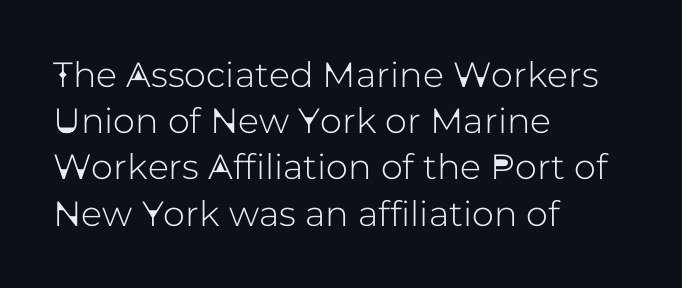
{"serif": "no", "italic": "no", "width": "normal", "stroke_contrast": "low", "x_height": "medium", "monospaced": "no", "underline": "no", "align": "left", "line_spacing": "normal", "line_spacing_ratio": 1.32, "letter_spacing": "normal", "letter_spacing_em": 0.0, "glyph_px": 35}
